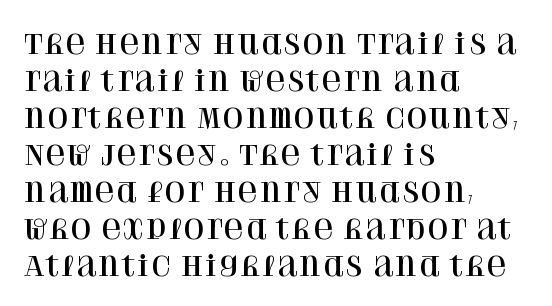
The image shows 27 px text type, upright; set left-aligned, normal line spacing (1.37x), normal letter spacing, not underlined.
